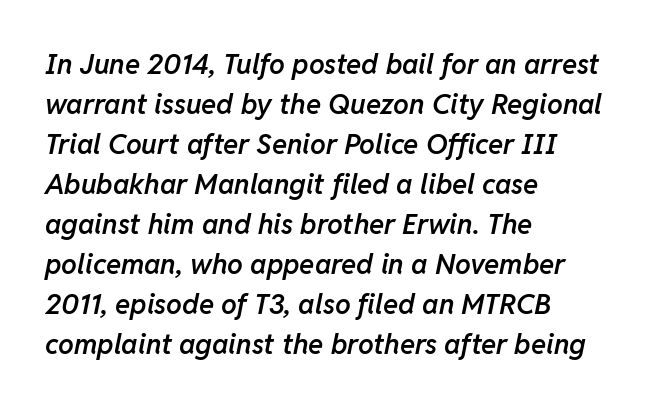
Q: Is the text bold? A: Semi-bold.
Q: Is the text italic (slanted)? A: Yes, it leans right by about 11 degrees.
Q: Is the text underlined? A: No.
Q: How is the paragraph aligned? A: Left-aligned.
Q: Is the spacing between letters normal or unusually wide? A: Normal.
Q: Is the spacing between lines tight, normal or loose? A: Normal.
Q: Width (condensed, normal, or wide)? A: Normal.
Q: Stroke contrast? A: Low.
Q: x-height? A: Medium.
Q: Monospaced? A: No.
